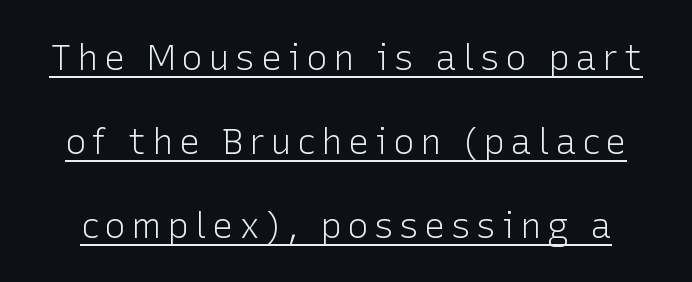
Q: Is the text bold? A: No.
Q: Is the text italic (slanted)? A: No, it is upright.
Q: Is the typeface a serif or a sans-serif typeface? A: Sans-serif.
Q: Is the text underlined? A: Yes.
Q: Is the spacing between lines tight, normal or loose? A: Loose.
Q: Width (condensed, normal, or wide)? A: Normal.
Q: Stroke contrast? A: Low.
Q: x-height? A: Medium.
Q: Monospaced? A: No.
